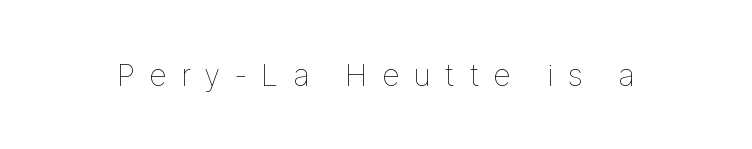
Q: Is the text bold? A: No.
Q: Is the text italic (slanted)? A: No, it is upright.
Q: Is the text underlined? A: No.
Q: Is the spacing between letters normal or unusually wide? A: Unusually wide.
Q: Width (condensed, normal, or wide)? A: Normal.
Q: Stroke contrast? A: Low.
Q: x-height? A: Medium.
Q: Monospaced? A: No.
